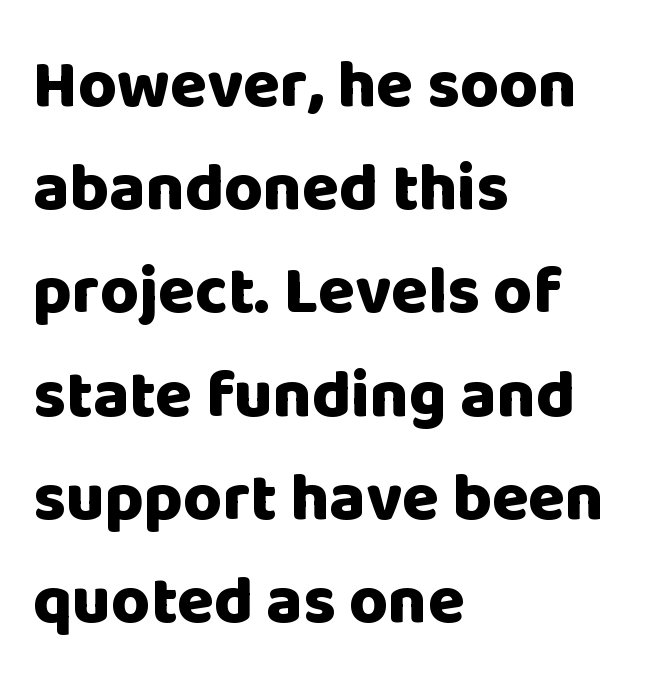
Q: Is the text bold? A: Yes.
Q: Is the text italic (slanted)? A: No, it is upright.
Q: Is the typeface a serif or a sans-serif typeface? A: Sans-serif.
Q: Is the text underlined? A: No.
Q: How is the paragraph aligned? A: Left-aligned.
Q: Is the spacing between letters normal or unusually wide? A: Normal.
Q: Is the spacing between lines tight, normal or loose? A: Normal.
Q: Width (condensed, normal, or wide)? A: Normal.
Q: Stroke contrast? A: Low.
Q: x-height? A: Large.
Q: Monospaced? A: No.
